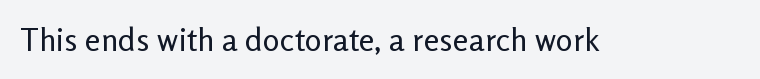
Q: Is the text bold? A: No.
Q: Is the text italic (slanted)? A: No, it is upright.
Q: Is the typeface a serif or a sans-serif typeface? A: Sans-serif.
Q: Is the text underlined? A: No.
Q: Is the spacing between letters normal or unusually wide? A: Normal.
Q: Width (condensed, normal, or wide)? A: Normal.
Q: Stroke contrast? A: Low.
Q: x-height? A: Medium.
Q: Monospaced? A: No.
